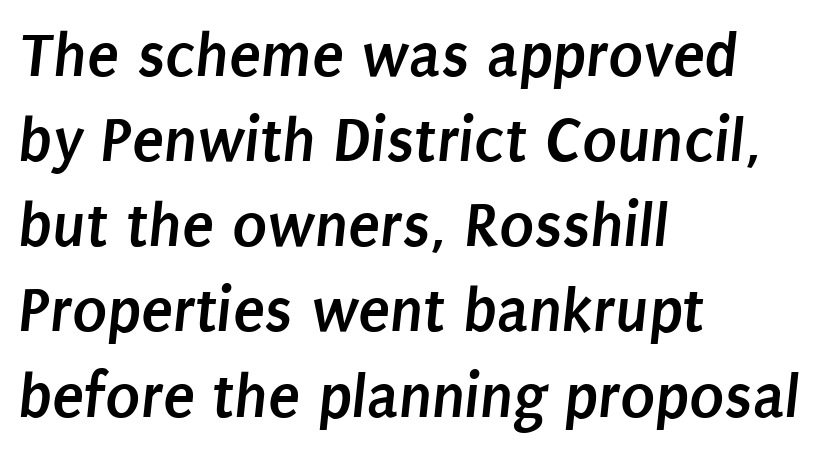
{"serif": "no", "bold": "yes", "weight": "semibold", "width": "condensed", "stroke_contrast": "low", "x_height": "large", "monospaced": "no", "underline": "no", "align": "left", "line_spacing": "normal", "line_spacing_ratio": 1.31, "letter_spacing": "normal", "letter_spacing_em": 0.0, "glyph_px": 65}
